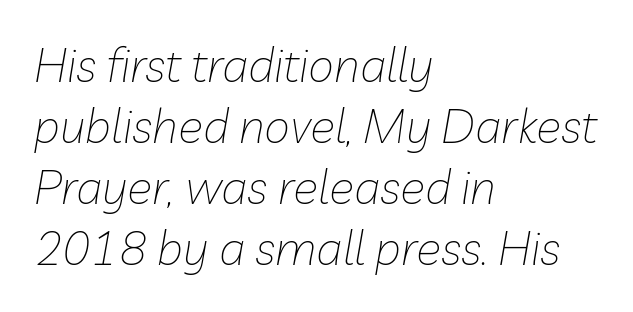
The image shows 47 px thin type, italic (leaning right); set left-aligned, normal line spacing (1.3x), normal letter spacing, not underlined; low stroke contrast and a medium x-height.
